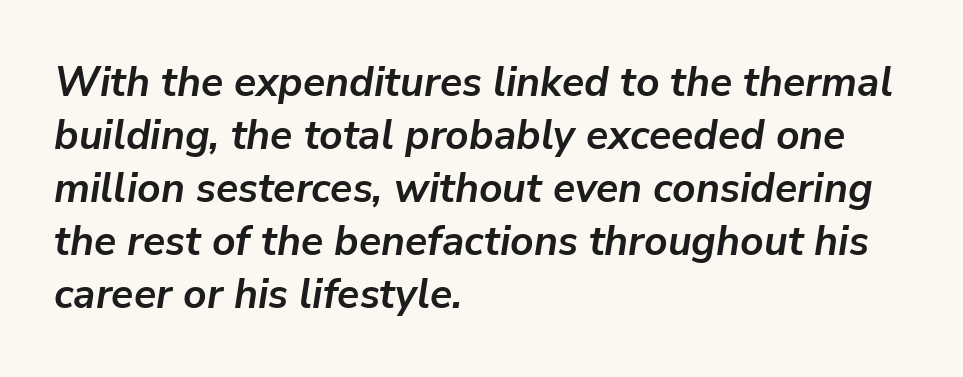
{"italic": "yes", "lean": "right", "slant_degrees": 9, "bold": "yes", "weight": "semibold", "width": "normal", "stroke_contrast": "low", "x_height": "medium", "monospaced": "no", "underline": "no", "align": "left", "line_spacing": "normal", "line_spacing_ratio": 1.29, "letter_spacing": "normal", "letter_spacing_em": 0.0, "glyph_px": 41}
